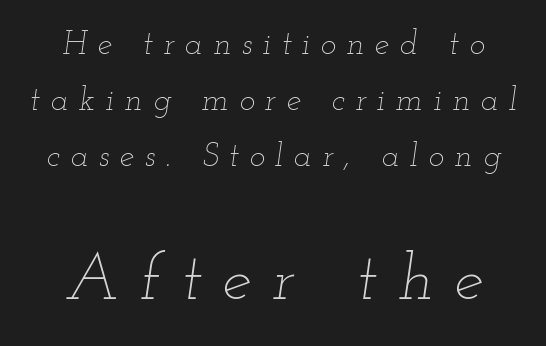
The image shows 66 px thin, wide type, italic (leaning right); set normal line spacing (1.69x), unusually wide letter spacing (+0.32 em), not underlined; the second (bottom) block is 2.0x larger; low stroke contrast and a small x-height.
